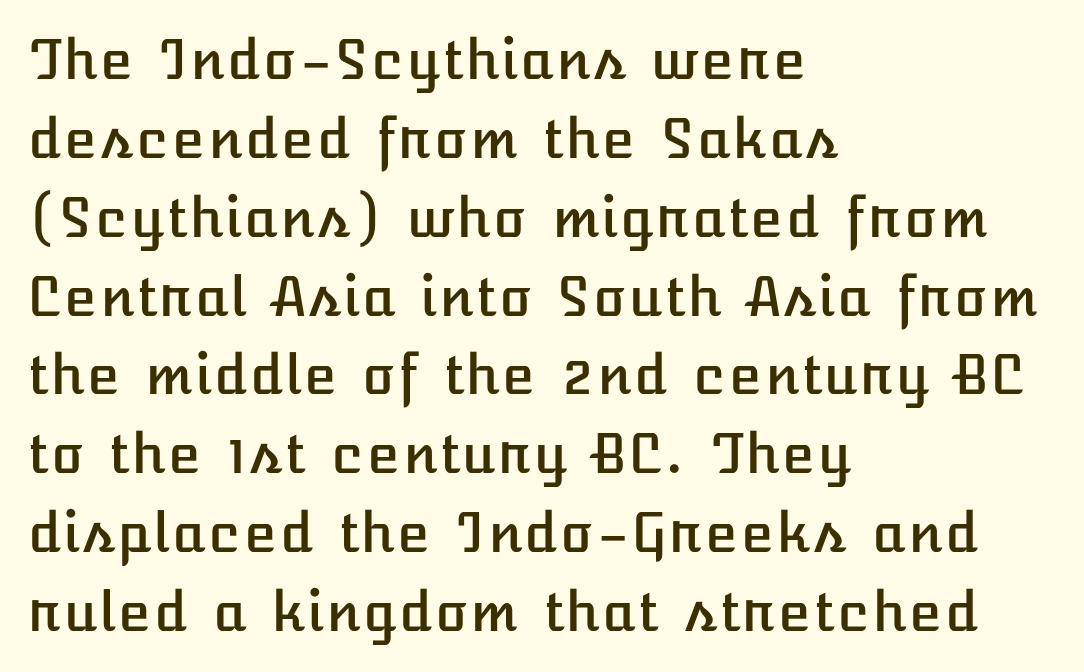
{"italic": "no", "width": "normal", "stroke_contrast": "low", "x_height": "medium", "underline": "no", "align": "left", "line_spacing": "normal", "line_spacing_ratio": 1.46, "letter_spacing": "normal", "letter_spacing_em": 0.0, "glyph_px": 54}
